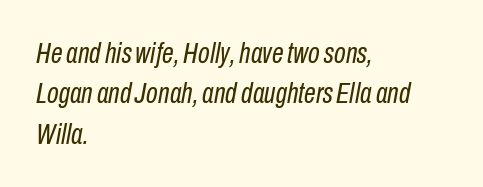
Vertically, the passage feels balanced, rows spaced as you'd expect. This rendering features lettering with no underline. The rag falls on the right side of this text block. The tracking reads as untouched default to a designer's eye. Designer's note — italics engaged. A quiet, ordinary-to-light weight characterises the typeface.
